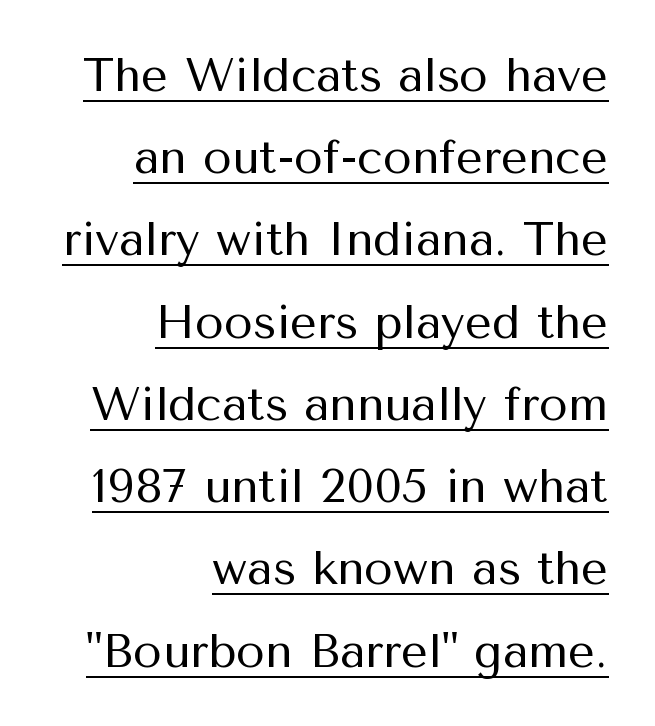
The image shows 47 px regular-weight sans-serif type, upright; set right-aligned, line spacing 1.75x, normal letter spacing, underlined; medium stroke contrast and a medium x-height.
